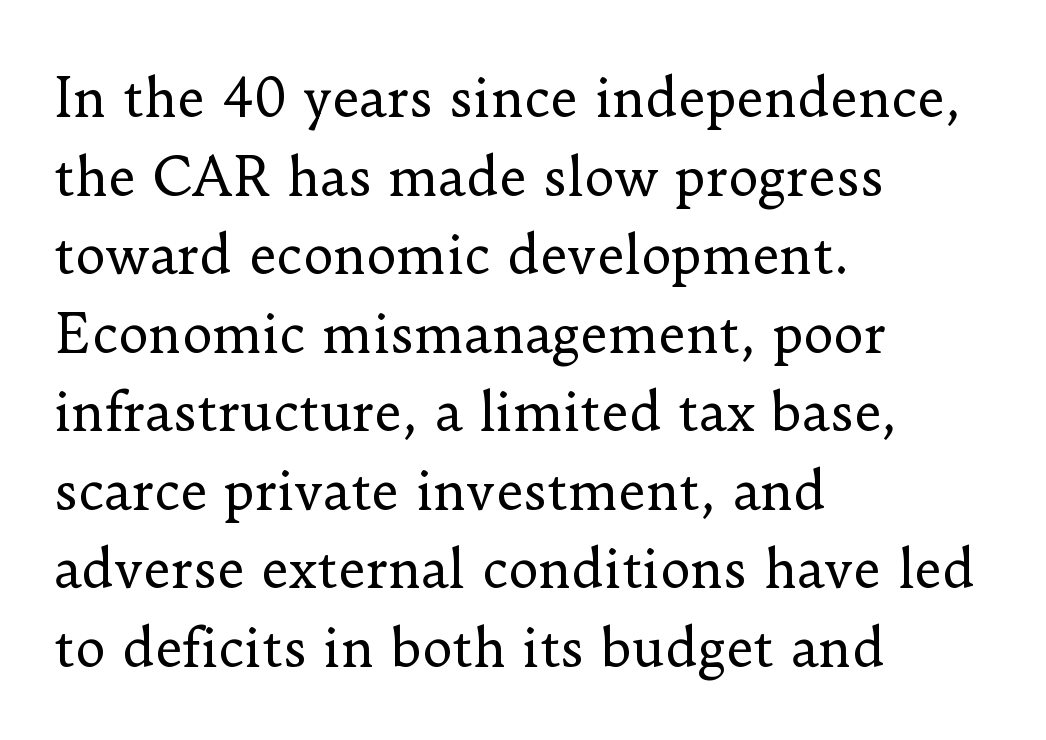
Q: Is the text bold? A: No.
Q: Is the text italic (slanted)? A: No, it is upright.
Q: Is the typeface a serif or a sans-serif typeface? A: Serif.
Q: Is the text underlined? A: No.
Q: How is the paragraph aligned? A: Left-aligned.
Q: Is the spacing between letters normal or unusually wide? A: Normal.
Q: Is the spacing between lines tight, normal or loose? A: Normal.
Q: Width (condensed, normal, or wide)? A: Normal.
Q: Stroke contrast? A: Low.
Q: x-height? A: Small.
Q: Monospaced? A: No.
